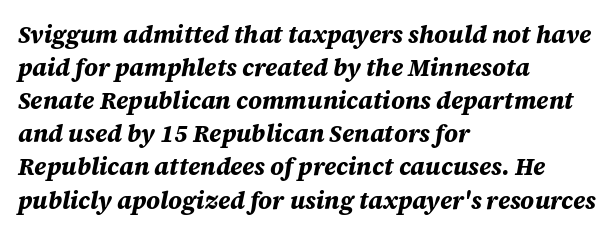
The image shows 24 px bold type, italic (leaning right); set left-aligned, normal line spacing (1.38x), normal letter spacing, not underlined.
